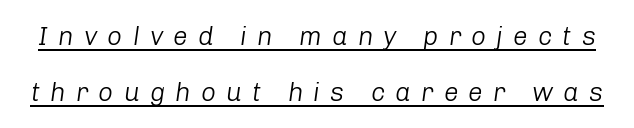
{"italic": "yes", "lean": "right", "slant_degrees": 8, "bold": "no", "underline": "yes", "line_spacing": "loose", "line_spacing_ratio": 2.14, "letter_spacing": "wide", "letter_spacing_em": 0.39, "glyph_px": 26}
